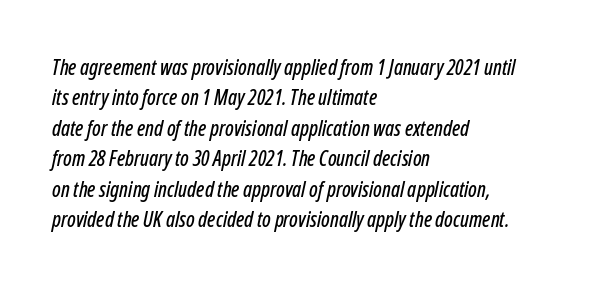
{"italic": "yes", "lean": "right", "slant_degrees": 12, "underline": "no", "align": "left", "line_spacing": "normal", "line_spacing_ratio": 1.45, "letter_spacing": "normal", "letter_spacing_em": 0.0, "glyph_px": 21}
